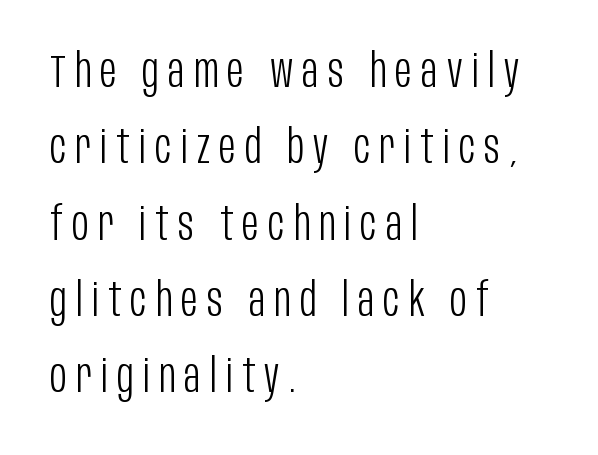
{"serif": "no", "italic": "no", "bold": "no", "weight": "light", "width": "condensed", "stroke_contrast": "low", "x_height": "large", "monospaced": "no", "underline": "no", "align": "left", "line_spacing": "normal", "line_spacing_ratio": 1.66, "letter_spacing": "wide", "letter_spacing_em": 0.2, "glyph_px": 46}
